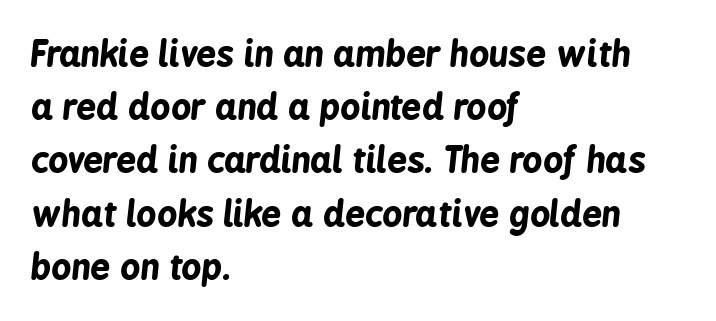
These lines carry a lot of weight — the face is fully bold. The passage shown leans; its letterforms are oblique. Descender tails drop into unmarked territory. In terms of leading, this rendering sits right in the middle.
